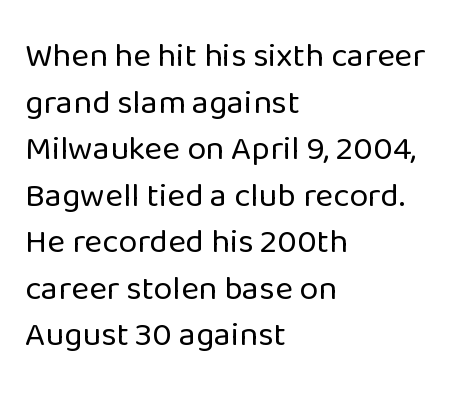
Every character sits straight up, as roman type does. Leading matches the norm, producing a regular column. Observe the absence of serifs on each vertical stroke in this sample. The letterforms sit at book weight or below.
